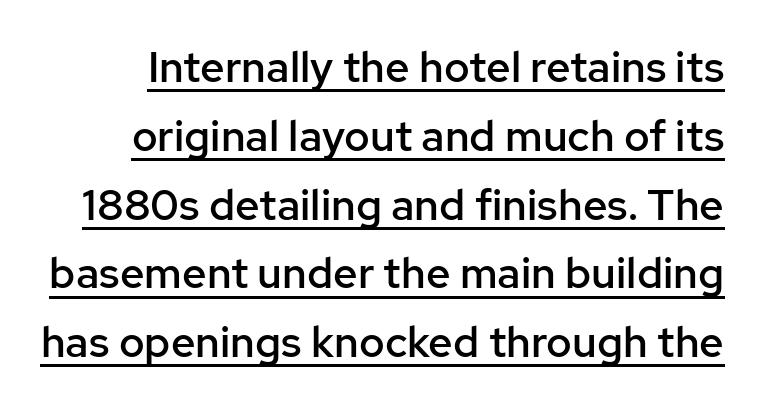
Q: Is the text bold? A: Semi-bold.
Q: Is the text italic (slanted)? A: No, it is upright.
Q: Is the typeface a serif or a sans-serif typeface? A: Sans-serif.
Q: Is the text underlined? A: Yes.
Q: Is the spacing between letters normal or unusually wide? A: Normal.
Q: Is the spacing between lines tight, normal or loose? A: Normal.
Q: Width (condensed, normal, or wide)? A: Normal.
Q: Stroke contrast? A: Low.
Q: x-height? A: Medium.
Q: Monospaced? A: No.
